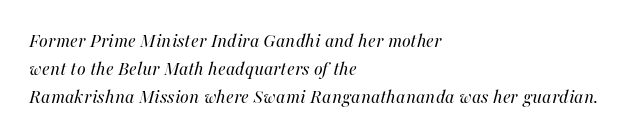
Observe the lean: these are italic letterforms. Standard letterfit; no display-style spreading of the glyphs. Is this a heavy cut? Hardly; it is regular or lighter. The space directly below the letters is spotless. The designer left line spacing at the default. Casual observation: everything's shoved over to the left.
